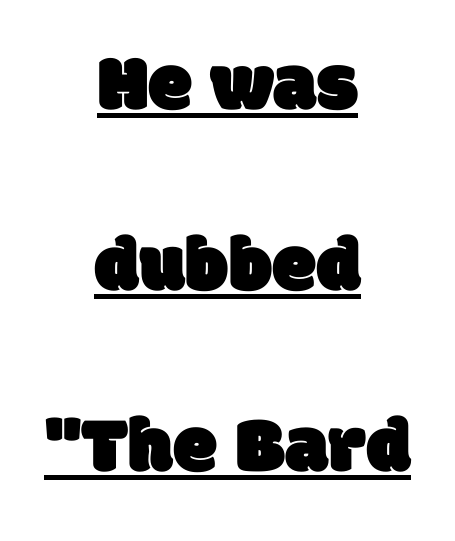
The letters carry no serifs — their stems end cleanly without finishing strokes. Proportional: the letters do not fall into vertical columns. Which margin do the lines hug? Neither — every line sits in the middle. A rule runs beneath these lines of type. Short note: letters normally spaced.
